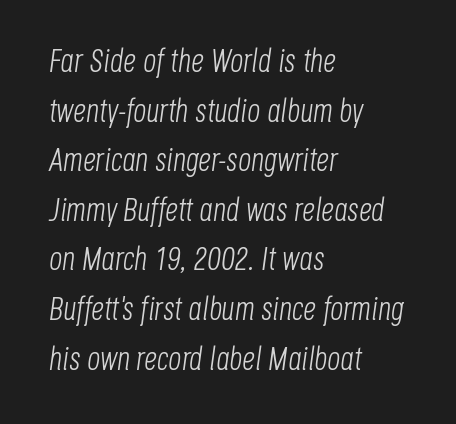
{"italic": "yes", "lean": "right", "slant_degrees": 8, "bold": "no", "weight": "light", "width": "condensed", "stroke_contrast": "low", "x_height": "large", "monospaced": "no", "underline": "no", "align": "left", "line_spacing": "normal", "line_spacing_ratio": 1.55, "letter_spacing": "normal", "letter_spacing_em": 0.0, "glyph_px": 32}
